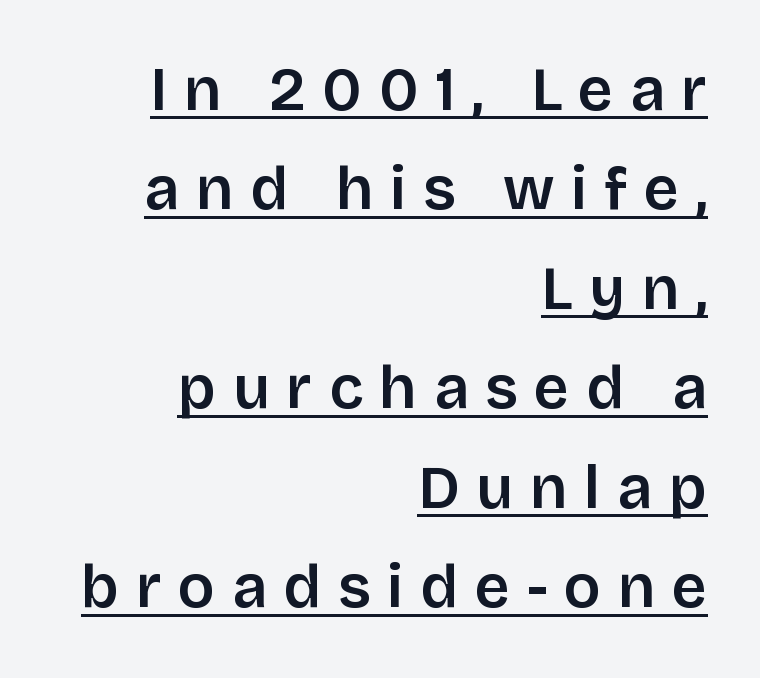
Quick note: interline space is typical. The letters advance in unequal steps, a hallmark of proportional type. The lettering is marked with a stroke running underneath it. If you drew a ruler down the right edge, every line would touch it. Glyph-to-glyph distance is far greater than everyday printed text. The typeface chosen for these lines omits serifs.
